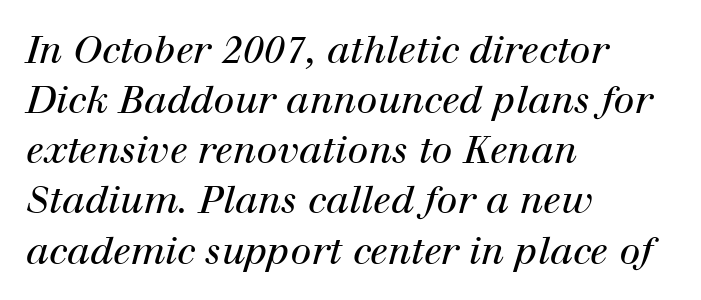
Q: Is the text bold? A: No.
Q: Is the text italic (slanted)? A: Yes, it leans right by about 12 degrees.
Q: Is the typeface a serif or a sans-serif typeface? A: Serif.
Q: Is the text underlined? A: No.
Q: How is the paragraph aligned? A: Left-aligned.
Q: Is the spacing between letters normal or unusually wide? A: Normal.
Q: Is the spacing between lines tight, normal or loose? A: Normal.
Q: Width (condensed, normal, or wide)? A: Normal.
Q: Stroke contrast? A: High.
Q: x-height? A: Medium.
Q: Monospaced? A: No.
